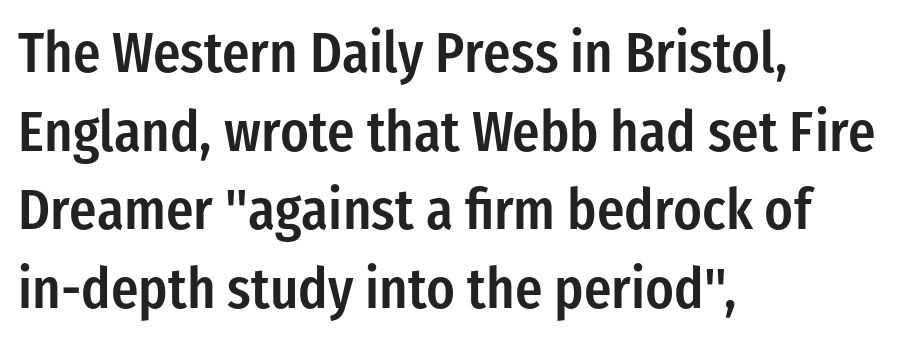
Q: Is the text bold? A: Semi-bold.
Q: Is the text italic (slanted)? A: No, it is upright.
Q: Is the typeface a serif or a sans-serif typeface? A: Sans-serif.
Q: Is the text underlined? A: No.
Q: How is the paragraph aligned? A: Left-aligned.
Q: Is the spacing between letters normal or unusually wide? A: Normal.
Q: Is the spacing between lines tight, normal or loose? A: Normal.
Q: Width (condensed, normal, or wide)? A: Condensed.
Q: Stroke contrast? A: Low.
Q: x-height? A: Medium.
Q: Monospaced? A: No.
